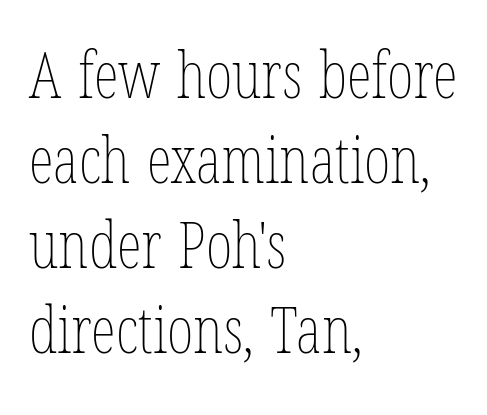
Q: Is the text bold? A: No.
Q: Is the text italic (slanted)? A: No, it is upright.
Q: Is the text underlined? A: No.
Q: How is the paragraph aligned? A: Left-aligned.
Q: Is the spacing between letters normal or unusually wide? A: Normal.
Q: Is the spacing between lines tight, normal or loose? A: Normal.
Q: Width (condensed, normal, or wide)? A: Condensed.
Q: Stroke contrast? A: Low.
Q: x-height? A: Medium.
Q: Monospaced? A: No.
